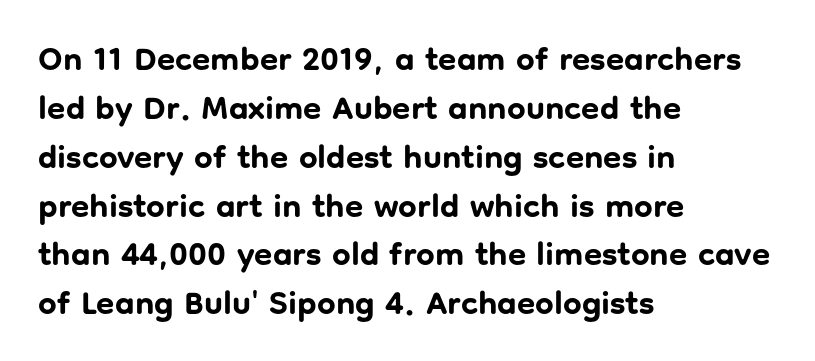
Just letters on the line, the space beneath them empty. Font category for this specimen: sans-serif. Proportional: the letters do not fall into vertical columns. Does extra space separate the letters? No, they use regular spacing. How would I describe the line gaps? Plain and ordinary.
